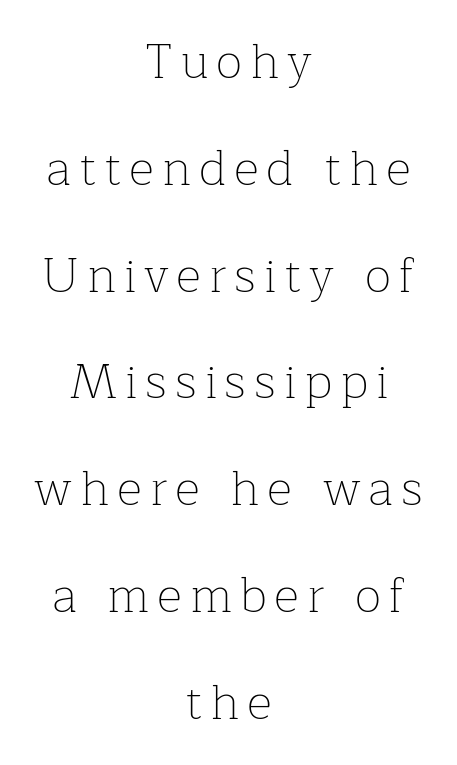
The words here are not underlined. Letters have the restrained weight of plain body copy at most. Neither beginnings nor endings align; midpoints do. Varying glyph widths throughout — classic text-font behaviour.
